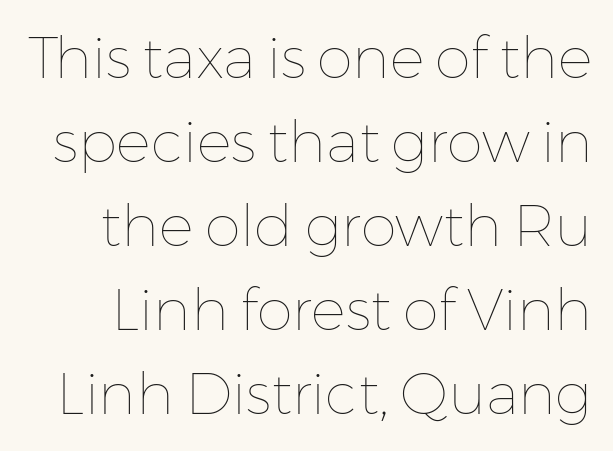
Q: Is the text bold? A: No.
Q: Is the text italic (slanted)? A: No, it is upright.
Q: Is the text underlined? A: No.
Q: Is the spacing between letters normal or unusually wide? A: Normal.
Q: Is the spacing between lines tight, normal or loose? A: Normal.
Q: Width (condensed, normal, or wide)? A: Normal.
Q: Stroke contrast? A: Low.
Q: x-height? A: Medium.
Q: Monospaced? A: No.
